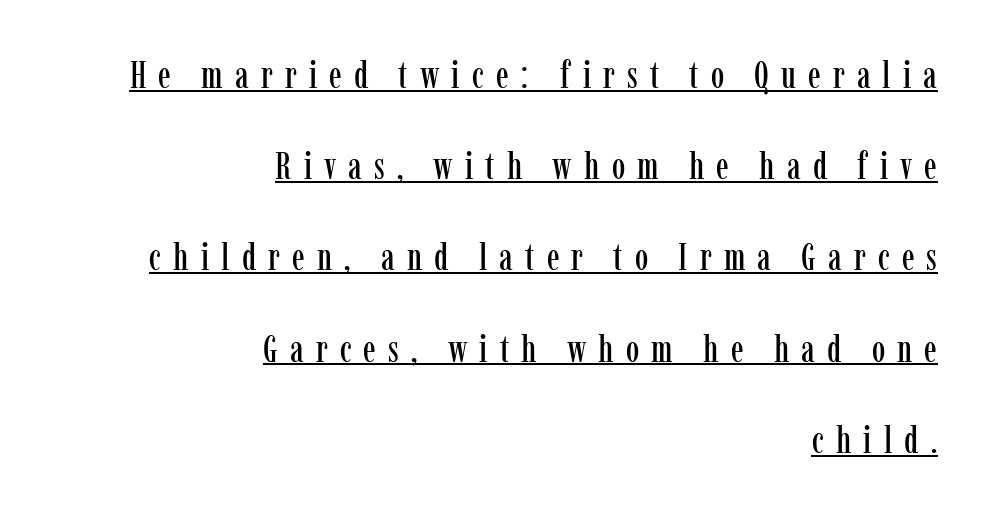
The image shows 38 px condensed serif type, upright; set right-aligned, loose line spacing (2.4x), unusually wide letter spacing (+0.32 em), underlined; low stroke contrast and a medium x-height.
